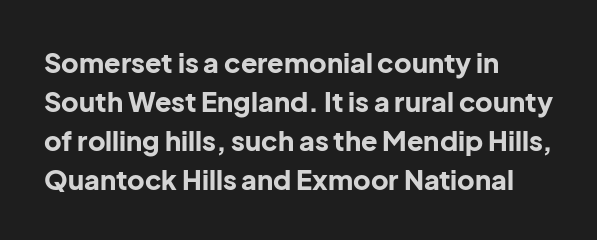
{"italic": "no", "bold": "yes", "underline": "no", "align": "left", "line_spacing": "normal", "line_spacing_ratio": 1.44, "letter_spacing": "normal", "letter_spacing_em": 0.0, "glyph_px": 27}
